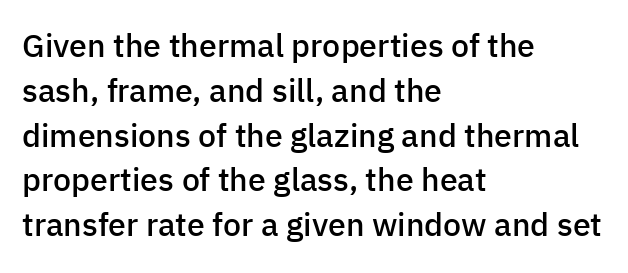
{"serif": "no", "italic": "no", "bold": "semi", "weight": "semibold", "width": "normal", "stroke_contrast": "low", "x_height": "medium", "monospaced": "no", "underline": "no", "align": "left", "line_spacing": "normal", "line_spacing_ratio": 1.4, "letter_spacing": "normal", "letter_spacing_em": 0.0, "glyph_px": 32}
